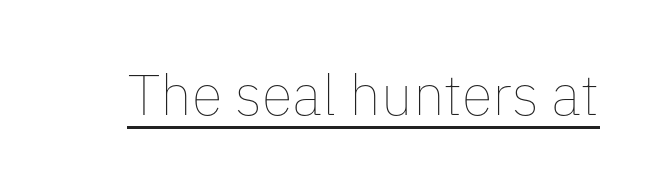
Q: Is the text bold? A: No.
Q: Is the text italic (slanted)? A: No, it is upright.
Q: Is the text underlined? A: Yes.
Q: Is the spacing between letters normal or unusually wide? A: Normal.
Q: Width (condensed, normal, or wide)? A: Normal.
Q: Stroke contrast? A: Low.
Q: x-height? A: Medium.
Q: Monospaced? A: No.
